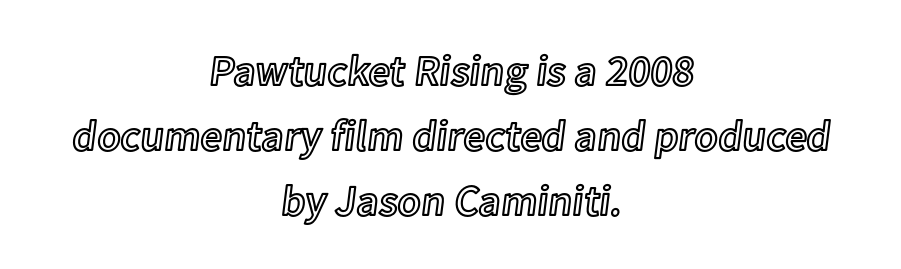
The tracking reads as untouched default to a designer's eye. Reading down the block, each line starts at a different indent, mirrored at its end. Reading down the column, the eye jumps a familiar distance to each next line. Descenders hang freely into open space. You could not count columns in this text — the font is proportionally spaced.
